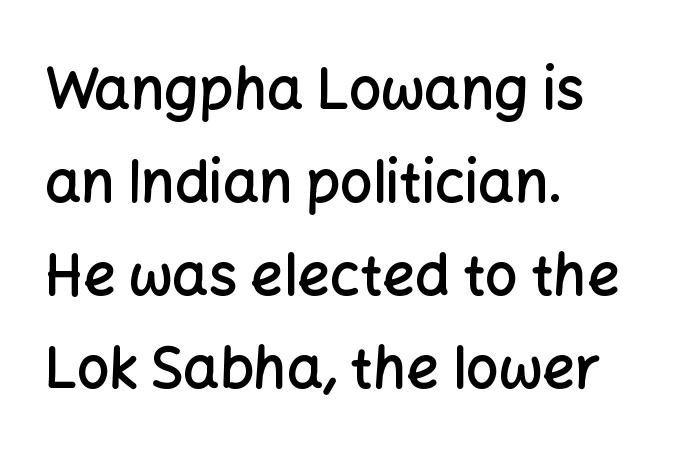
Q: Is the text bold? A: Semi-bold.
Q: Is the text italic (slanted)? A: No, it is upright.
Q: Is the typeface a serif or a sans-serif typeface? A: Sans-serif.
Q: Is the text underlined? A: No.
Q: How is the paragraph aligned? A: Left-aligned.
Q: Is the spacing between letters normal or unusually wide? A: Normal.
Q: Is the spacing between lines tight, normal or loose? A: Normal.
Q: Width (condensed, normal, or wide)? A: Normal.
Q: Stroke contrast? A: Low.
Q: x-height? A: Medium.
Q: Monospaced? A: No.
